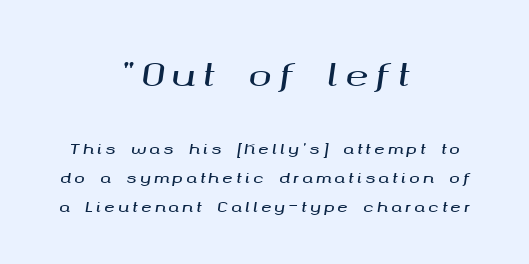
The image shows 31 px wide type, italic (leaning right); set centered, loose line spacing (2.07x), unusually wide letter spacing (+0.24 em), not underlined; the first (top) block is 2.21x larger; medium stroke contrast and a medium x-height.
